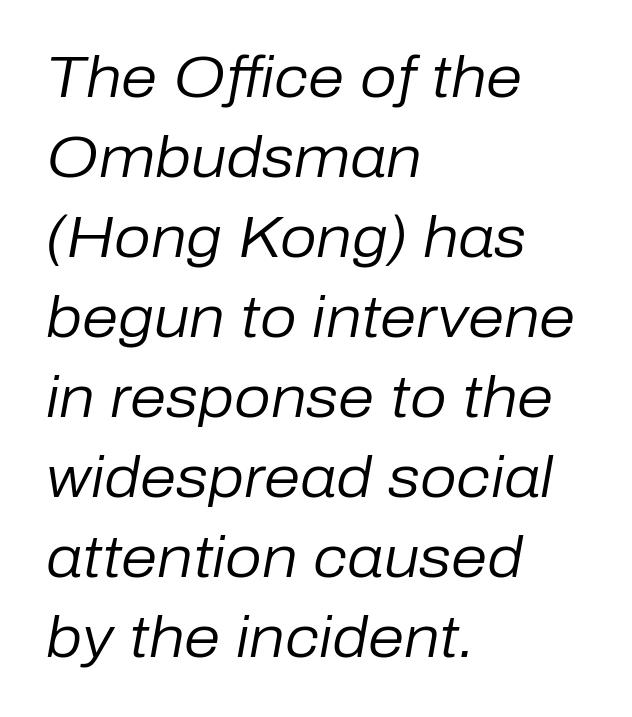
The image shows 58 px regular-weight type, italic (leaning right); set left-aligned, normal line spacing (1.38x), normal letter spacing, not underlined; low stroke contrast and a medium x-height.
